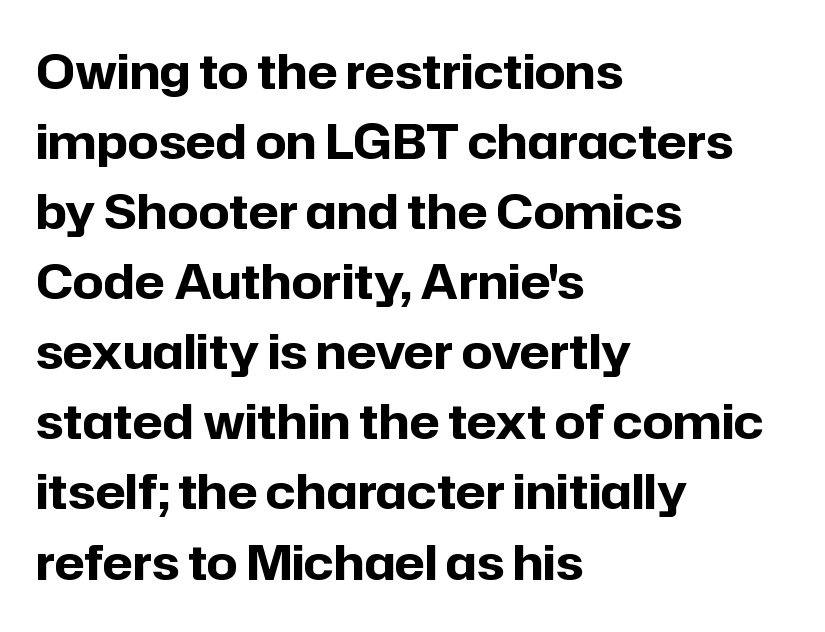
The passage shown is not underscored anywhere. The vertical gap from one line to the next is medium. Each letter's strokes conclude bluntly, with no projecting serifs. A typesetter would call this proportional, since set widths differ per character. These lines are set flush left with a ragged right edge.
